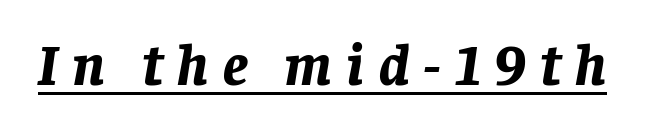
{"italic": "yes", "lean": "right", "slant_degrees": 8, "bold": "yes", "weight": "bold", "width": "normal", "stroke_contrast": "low", "x_height": "large", "monospaced": "no", "underline": "yes", "letter_spacing": "wide", "letter_spacing_em": 0.24, "glyph_px": 59}
